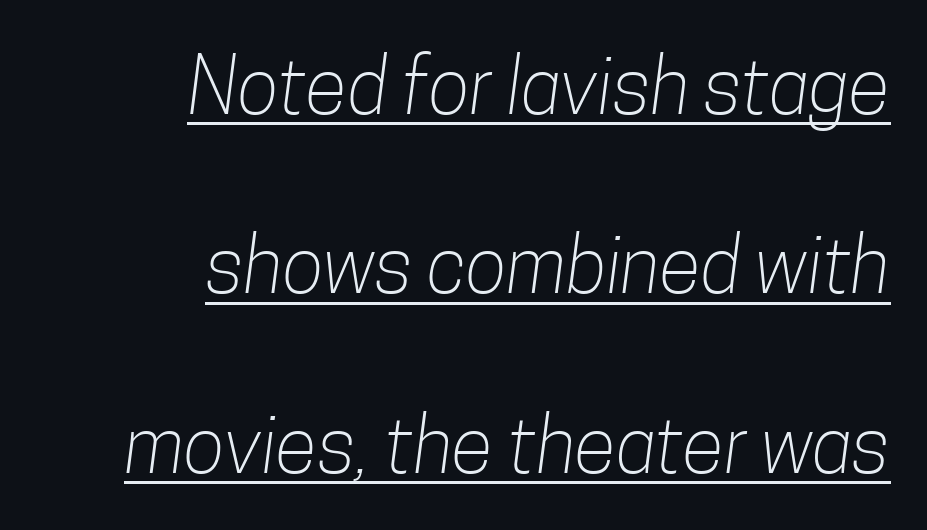
The image shows 77 px light, condensed sans-serif type; set right-aligned, loose line spacing (2.33x), normal letter spacing, underlined; low stroke contrast and a medium x-height.
